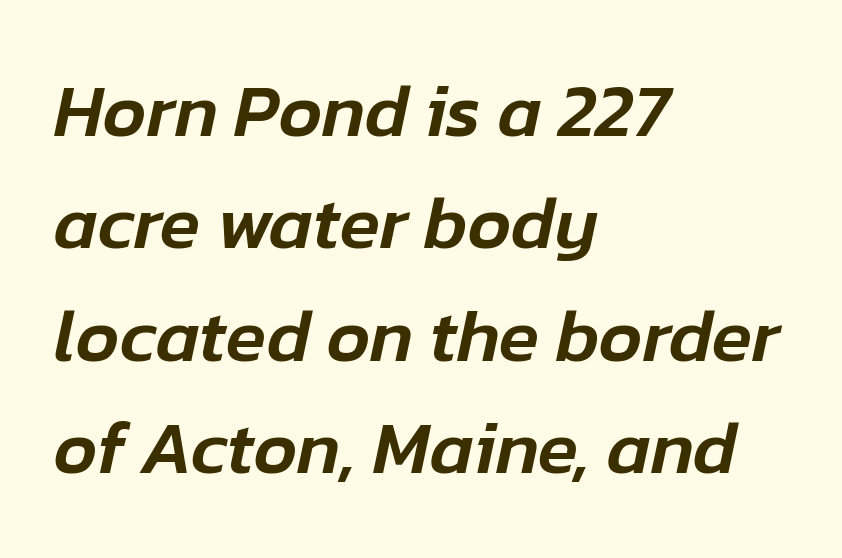
{"italic": "yes", "lean": "right", "slant_degrees": 12, "width": "normal", "stroke_contrast": "low", "x_height": "medium", "monospaced": "no", "underline": "no", "align": "left", "line_spacing": "normal", "line_spacing_ratio": 1.52, "letter_spacing": "normal", "letter_spacing_em": 0.0, "glyph_px": 74}
